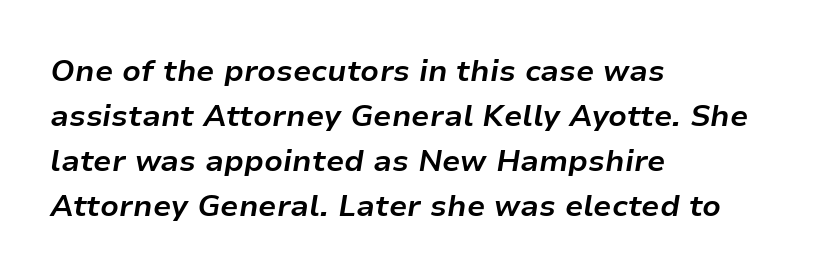
The image shows 30 px bold type, italic (leaning right); set left-aligned, normal line spacing (1.5x), normal letter spacing, not underlined; low stroke contrast and a medium x-height.
